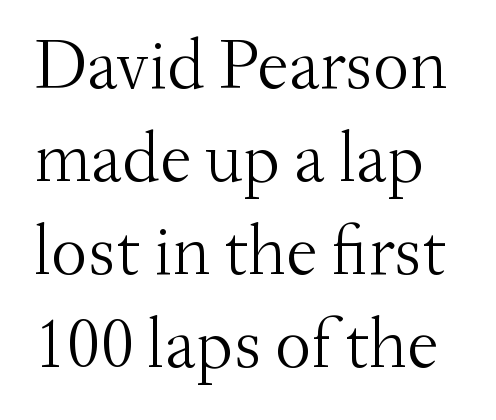
Any mark beneath the type? The region is blank. The typeface chosen for these lines features serifs. Ordinary non-slanted type is in use. Do the characters align in a grid? No, the font is proportional.
